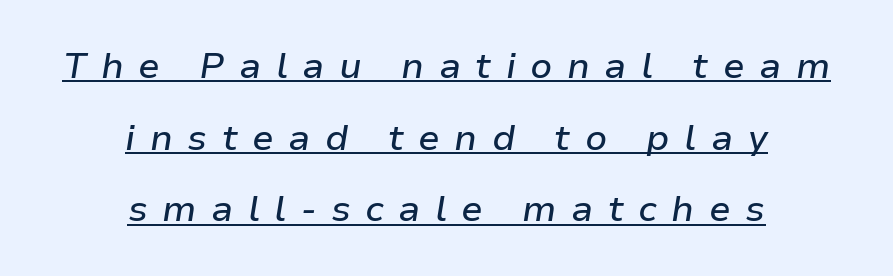
The image shows 36 px text type, italic (leaning right); set centered, loose line spacing (1.99x), unusually wide letter spacing (+0.4 em), underlined; low stroke contrast and a medium x-height.
